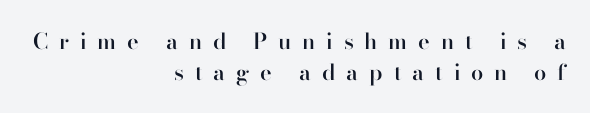
{"italic": "no", "bold": "semi", "underline": "no", "align": "right", "line_spacing": "normal", "line_spacing_ratio": 1.39, "letter_spacing": "wide", "letter_spacing_em": 0.49, "glyph_px": 22}
